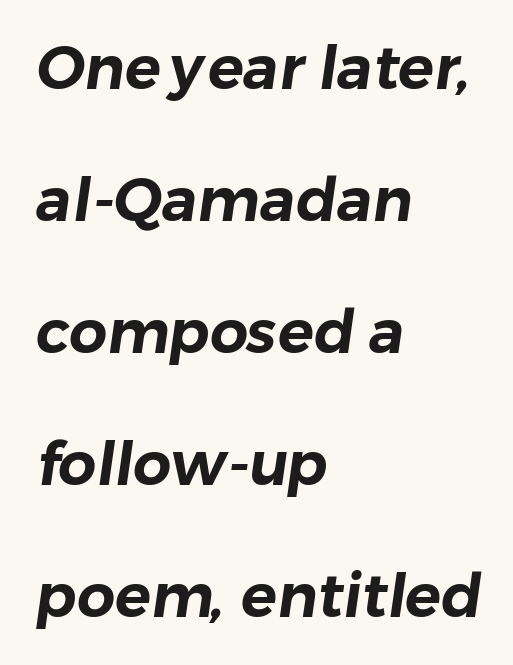
Observe the absence of serifs on each vertical stroke in this sample. Standard letterfit; no display-style spreading of the glyphs. Leading is clearly above the norm, producing a sparse column. The ragged edge is on the right, which tells us the setting is flush left. The words here are not underlined.
